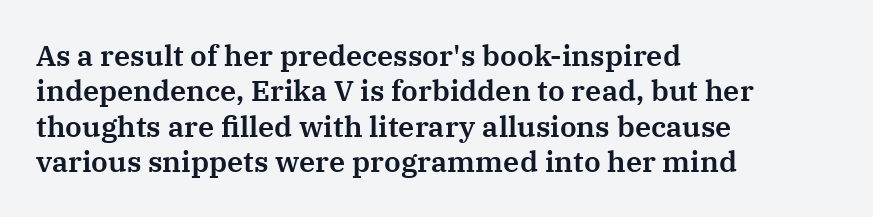
What kind of face is this? One with serifs. You could not count columns in this text — the font is proportionally spaced. Underlining? Definitely not there. The specimen reads as upright at a glance. Is the letter spacing exaggerated? No — it looks like the ordinary default. The ragged edge is on the right, which tells us the setting is flush left.
